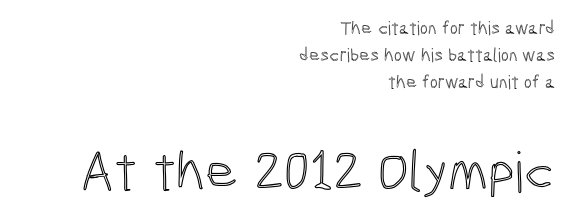
Q: Is the text italic (slanted)? A: No, it is upright.
Q: Is the text underlined? A: No.
Q: How is the paragraph aligned? A: Right-aligned.
Q: Is the spacing between letters normal or unusually wide? A: Normal.
Q: Is the spacing between lines tight, normal or loose? A: Normal.
Q: Which block of text is set in a larger size, the first (top) or the second (bottom)? A: The second (bottom) one.
Q: Width (condensed, normal, or wide)? A: Condensed.
Q: x-height? A: Medium.
Q: Monospaced? A: No.
